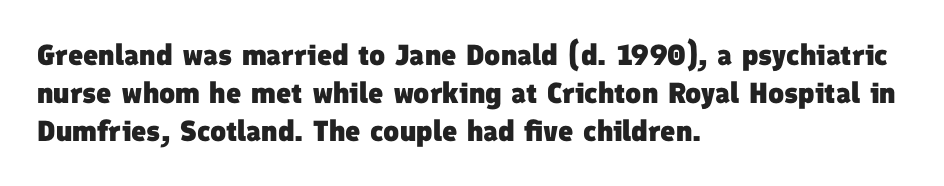
{"serif": "no", "bold": "yes", "weight": "heavy", "width": "normal", "stroke_contrast": "low", "x_height": "medium", "monospaced": "no", "underline": "no", "align": "left", "line_spacing": "normal", "line_spacing_ratio": 1.31, "letter_spacing": "normal", "letter_spacing_em": 0.0, "glyph_px": 29}
